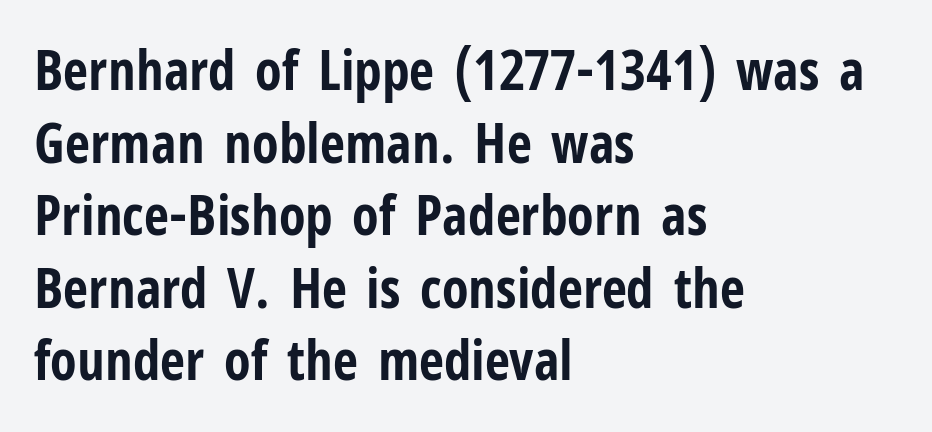
The image shows 55 px bold, condensed sans-serif type, upright; set left-aligned, normal line spacing (1.32x), normal letter spacing, not underlined; low stroke contrast and a medium x-height.
